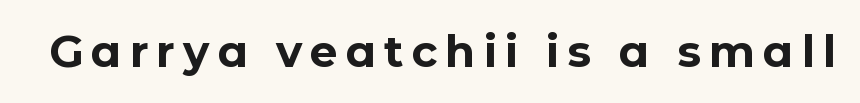
{"serif": "no", "italic": "no", "bold": "yes", "weight": "bold", "width": "normal", "stroke_contrast": "low", "x_height": "medium", "monospaced": "no", "underline": "no", "glyph_px": 44}
